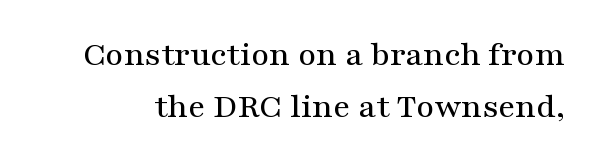
Q: Is the text italic (slanted)? A: No, it is upright.
Q: Is the typeface a serif or a sans-serif typeface? A: Serif.
Q: Is the text underlined? A: No.
Q: Is the spacing between letters normal or unusually wide? A: Normal.
Q: Is the spacing between lines tight, normal or loose? A: Normal.
Q: Width (condensed, normal, or wide)? A: Wide.
Q: Stroke contrast? A: Medium.
Q: x-height? A: Medium.
Q: Monospaced? A: No.
